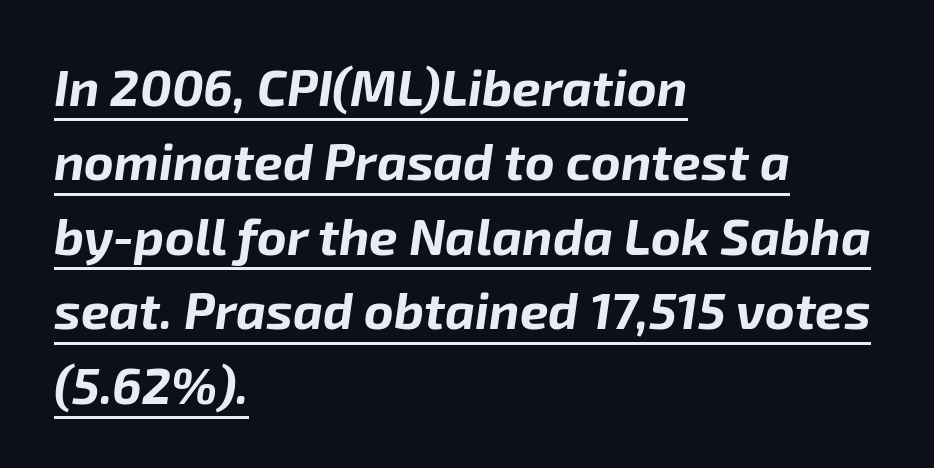
Q: Is the text bold? A: Yes.
Q: Is the text italic (slanted)? A: Yes, it leans right by about 8 degrees.
Q: Is the text underlined? A: Yes.
Q: How is the paragraph aligned? A: Left-aligned.
Q: Is the spacing between letters normal or unusually wide? A: Normal.
Q: Is the spacing between lines tight, normal or loose? A: Normal.
Q: Width (condensed, normal, or wide)? A: Normal.
Q: Stroke contrast? A: Low.
Q: x-height? A: Medium.
Q: Monospaced? A: No.
